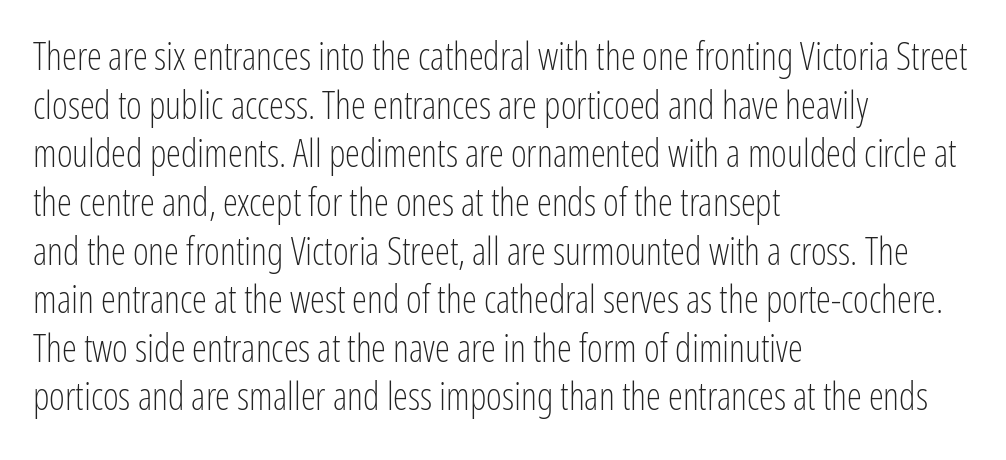
{"serif": "no", "italic": "no", "bold": "no", "weight": "light", "width": "condensed", "stroke_contrast": "low", "x_height": "medium", "monospaced": "no", "underline": "no", "align": "left", "line_spacing": "normal", "line_spacing_ratio": 1.28, "letter_spacing": "normal", "letter_spacing_em": 0.0, "glyph_px": 38}
